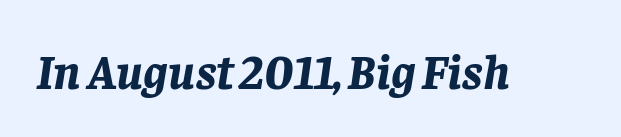
{"italic": "yes", "lean": "right", "slant_degrees": 8, "bold": "yes", "weight": "bold", "width": "normal", "stroke_contrast": "low", "x_height": "large", "monospaced": "no", "underline": "no", "letter_spacing": "normal", "letter_spacing_em": 0.0, "glyph_px": 49}
